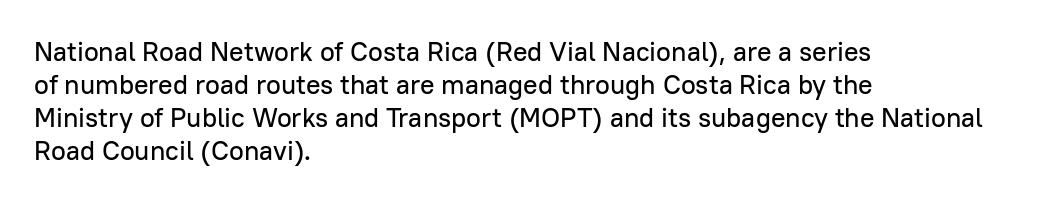
Q: Is the text italic (slanted)? A: No, it is upright.
Q: Is the text underlined? A: No.
Q: How is the paragraph aligned? A: Left-aligned.
Q: Is the spacing between letters normal or unusually wide? A: Normal.
